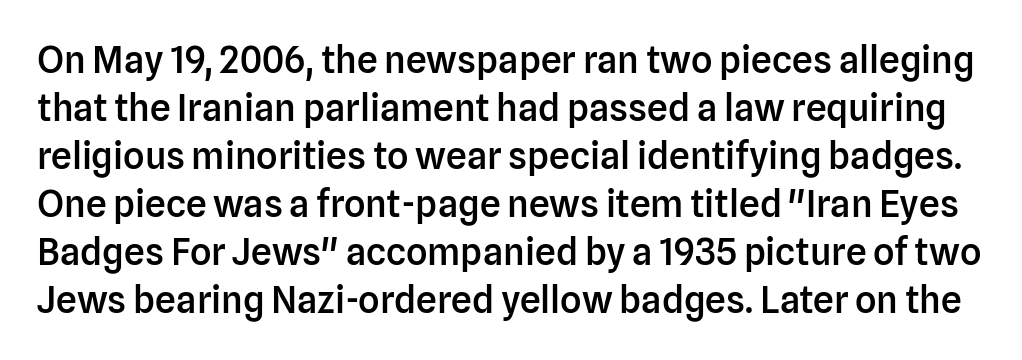
The image shows 37 px semibold sans-serif type, upright; set normal line spacing (1.3x), normal letter spacing, not underlined; low stroke contrast and a medium x-height.
